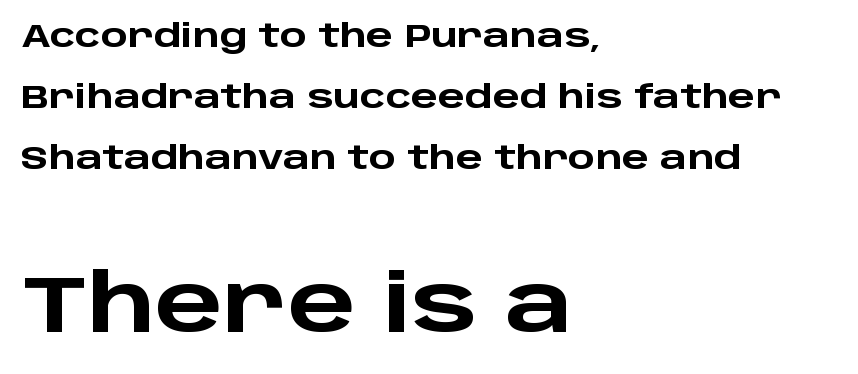
This is sans-serif lettering, the kind often seen on screens and signage. Is this a fixed-width face? No — the glyphs have proportional, varying widths. Strokes here are thick enough to call this a true bold. The foot of each line stays bare and open.
